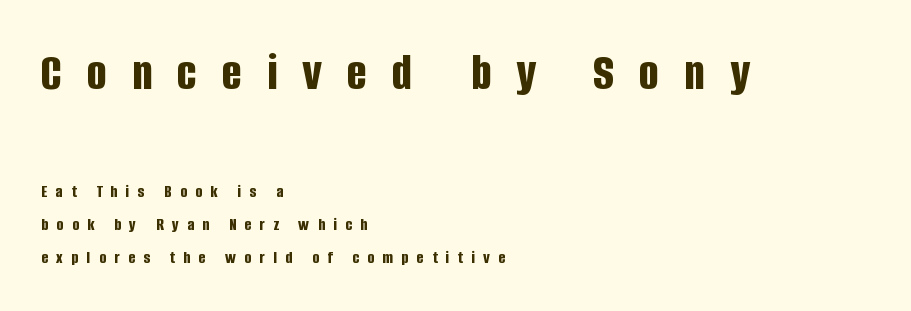
The image shows 53 px bold, condensed sans-serif type, upright; set left-aligned, line spacing 1.83x, unusually wide letter spacing (+0.47 em), not underlined; the first (top) block is 2.94x larger; low stroke contrast and a large x-height.
